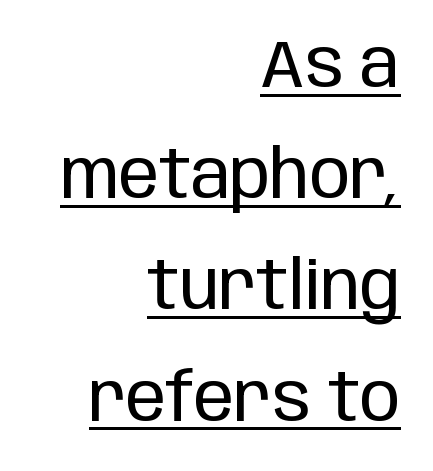
Looks like someone drew a line under every word here. No extra ink here — the face is not bold. It's the straight-up-and-down kind of type. Caption: standard tracking, unaltered. Compared with a flush-left layout, this one pins lines to the opposite, right side. The typeface chosen for these lines omits serifs.
